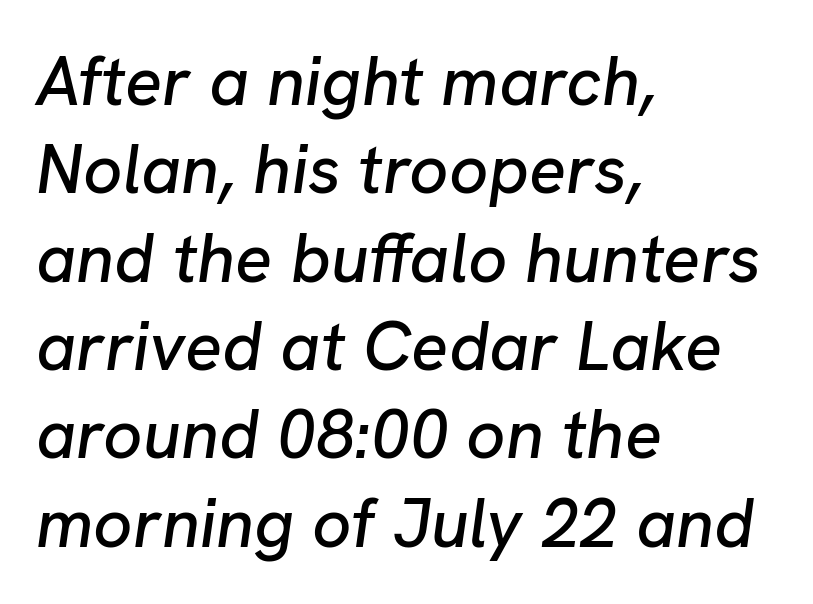
The leading is moderate, giving the passage an even texture. Rendered with sloped, italic letterforms. You could not count columns in this text — the font is proportionally spaced. Only glyphs here, with clear space below each row.
